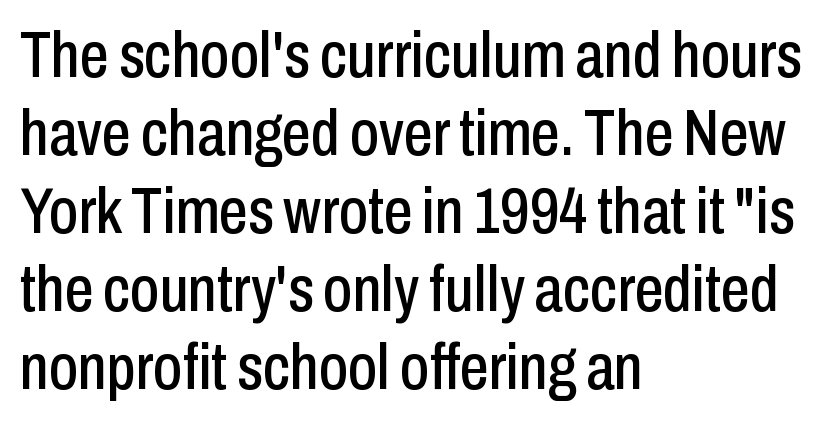
Vertical strokes here are truly vertical. Words appear dense and cohesive because spacing is normal. No feet cap the strokes, marking this as sans-serif type. A bare baseline throughout the passage. These lines are rendered in a variable-pitch font. The paragraph shown leans on its left margin.
